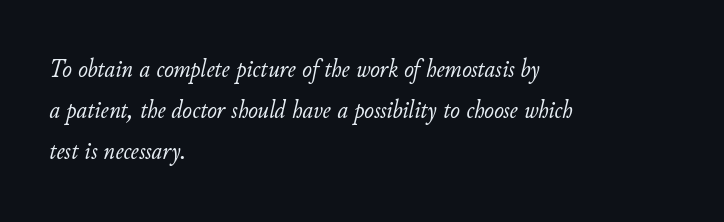
The image shows 26 px text type, italic (leaning right); set left-aligned, normal line spacing (1.58x), normal letter spacing, not underlined.
